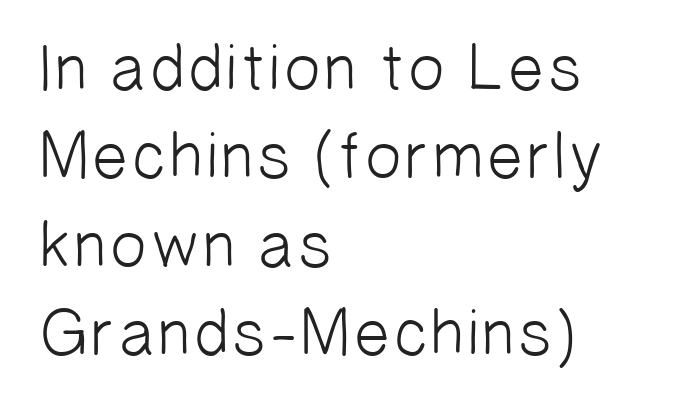
Q: Is the text bold? A: No.
Q: Is the typeface a serif or a sans-serif typeface? A: Sans-serif.
Q: Is the text underlined? A: No.
Q: How is the paragraph aligned? A: Left-aligned.
Q: Is the spacing between letters normal or unusually wide? A: Normal.
Q: Is the spacing between lines tight, normal or loose? A: Normal.
Q: Width (condensed, normal, or wide)? A: Normal.
Q: Stroke contrast? A: Low.
Q: x-height? A: Medium.
Q: Monospaced? A: No.
